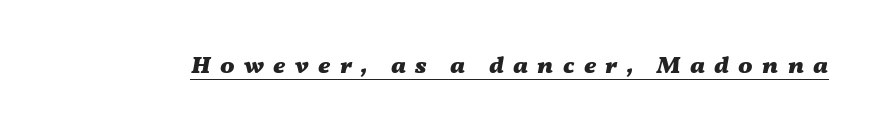
{"italic": "yes", "lean": "right", "slant_degrees": 11, "bold": "yes", "underline": "yes", "letter_spacing": "wide", "letter_spacing_em": 0.39, "glyph_px": 24}
